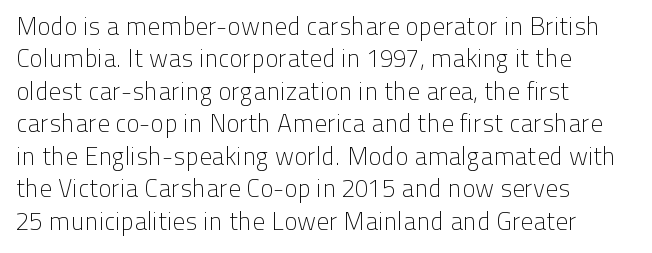
The image shows 25 px text type, upright; set left-aligned, normal line spacing (1.3x), normal letter spacing, not underlined.
